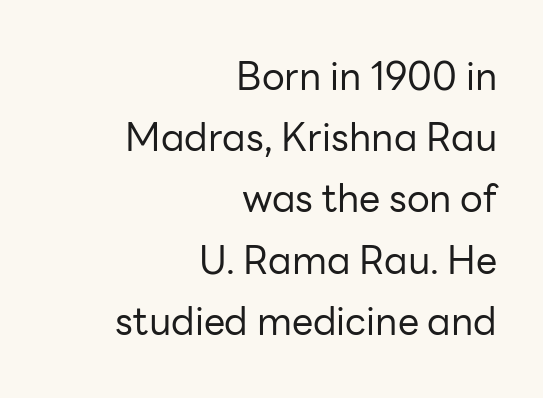
{"serif": "no", "italic": "no", "bold": "no", "weight": "regular", "width": "normal", "stroke_contrast": "low", "x_height": "medium", "monospaced": "no", "underline": "no", "align": "right", "line_spacing": "normal", "line_spacing_ratio": 1.61, "letter_spacing": "normal", "letter_spacing_em": 0.0, "glyph_px": 38}
